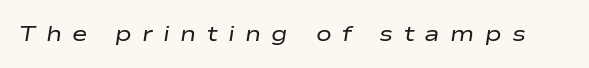
This is not heavy type; no bold has been used. Underline: absent. The line texture is sparse and dotted thanks to wide tracking. Italic: yes, the glyphs are oblique.
